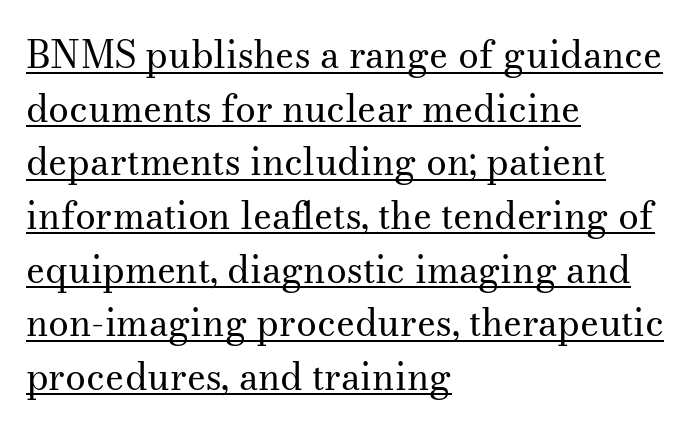
Q: Is the text bold? A: No.
Q: Is the text italic (slanted)? A: No, it is upright.
Q: Is the typeface a serif or a sans-serif typeface? A: Serif.
Q: Is the text underlined? A: Yes.
Q: How is the paragraph aligned? A: Left-aligned.
Q: Is the spacing between letters normal or unusually wide? A: Normal.
Q: Is the spacing between lines tight, normal or loose? A: Normal.
Q: Width (condensed, normal, or wide)? A: Normal.
Q: Stroke contrast? A: Medium.
Q: x-height? A: Small.
Q: Monospaced? A: No.
